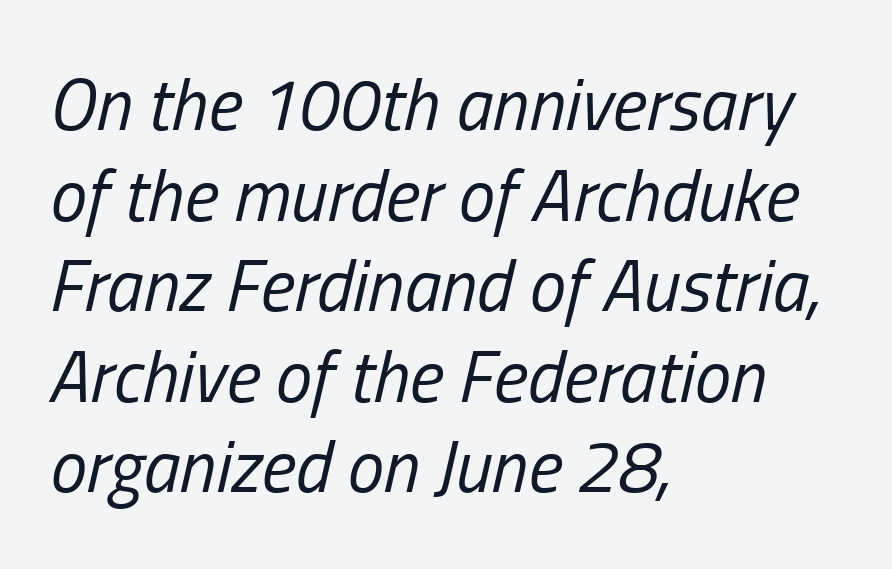
{"italic": "yes", "lean": "right", "slant_degrees": 13, "bold": "no", "weight": "regular", "width": "condensed", "stroke_contrast": "low", "x_height": "medium", "monospaced": "no", "underline": "no", "align": "left", "line_spacing_ratio": 1.24, "letter_spacing": "normal", "letter_spacing_em": 0.0, "glyph_px": 73}
